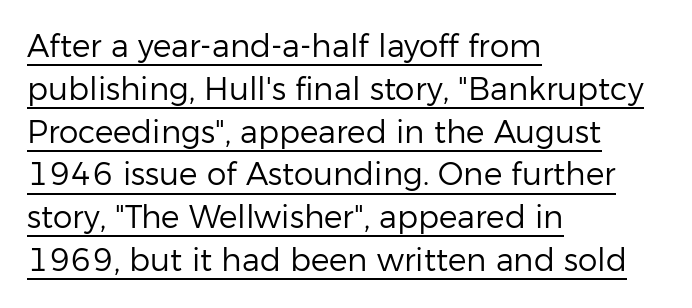
Underline: present. In CSS terms this would be text-align: left. Each letter keeps its own natural width here, so spacing adapts to shape. These lines are composed in type without serifs. Tall strokes in this sample are plumb rather than angled.
